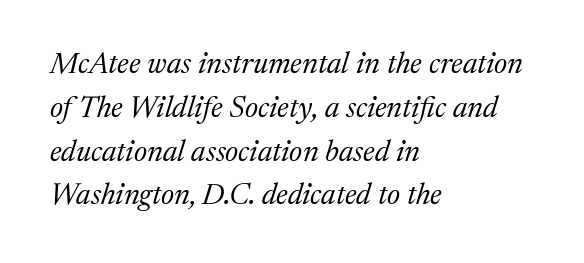
Q: Is the text bold? A: No.
Q: Is the text italic (slanted)? A: Yes, it leans right by about 17 degrees.
Q: Is the typeface a serif or a sans-serif typeface? A: Serif.
Q: Is the text underlined? A: No.
Q: How is the paragraph aligned? A: Left-aligned.
Q: Is the spacing between letters normal or unusually wide? A: Normal.
Q: Is the spacing between lines tight, normal or loose? A: Normal.
Q: Width (condensed, normal, or wide)? A: Normal.
Q: Stroke contrast? A: Medium.
Q: x-height? A: Medium.
Q: Monospaced? A: No.
